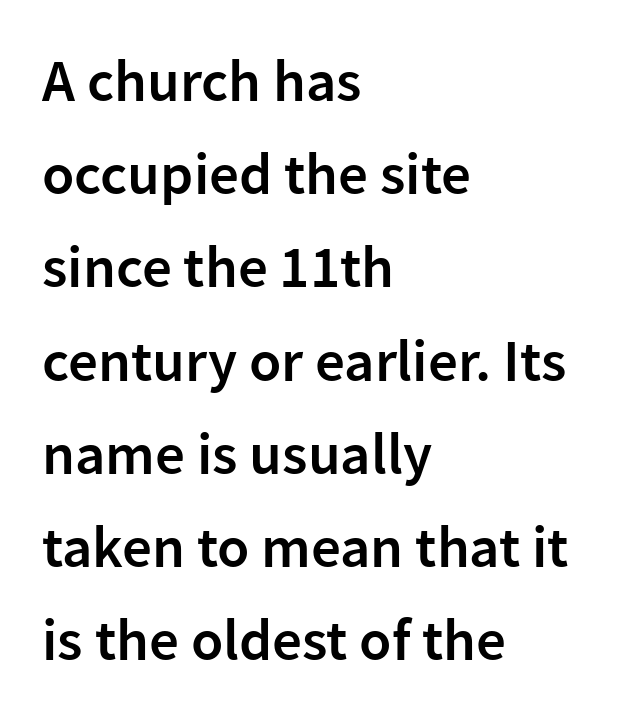
These lines are rendered in a variable-pitch font. The space directly below the letters is spotless. This is sans-serif lettering, the kind often seen on screens and signage. The rows are spaced the way most documents space them.
